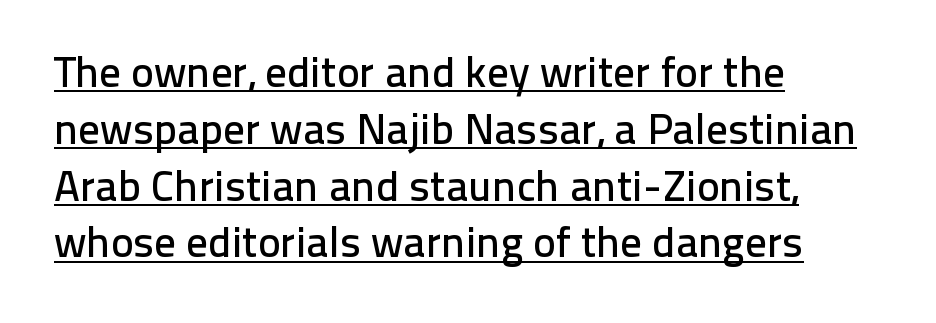
The line-height multiplier appears to be the usual default. The text block is weighted toward the left margin, trailing off unevenly rightward. Do the characters align in a grid? No, the font is proportional. This sample uses plain, unmodified letter spacing.
